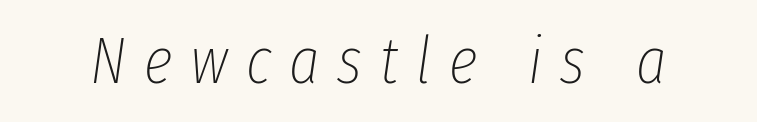
Think standard paragraph weight, or any step lighter than that. This rendering features lettering with no underline. The passage shown has open, widely tracked lettering throughout. Think of a printed novel: that variable character pitch is what you see here. Italic? Definitely — the glyphs are oblique.
